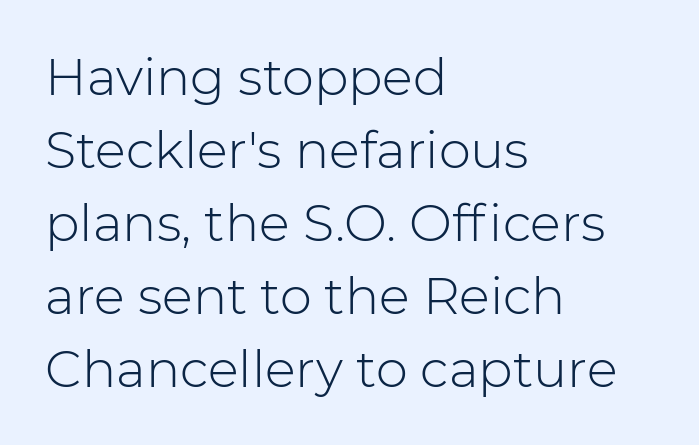
Anything drawn beneath the words? Only blank space. Caption: multi-line text, flush left, ragged right. A typesetter would mark this as roman, not italic. The letters advance in unequal steps, a hallmark of proportional type. Compared with a typical body face, this is equally light or lighter still. The vertical gap from one line to the next is medium.
